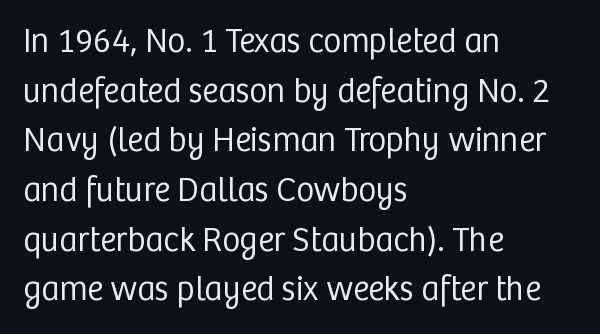
{"serif": "no", "italic": "no", "bold": "no", "weight": "regular", "width": "normal", "stroke_contrast": "low", "x_height": "medium", "monospaced": "no", "underline": "no", "align": "left", "line_spacing": "normal", "line_spacing_ratio": 1.46, "letter_spacing": "normal", "letter_spacing_em": 0.0, "glyph_px": 34}
